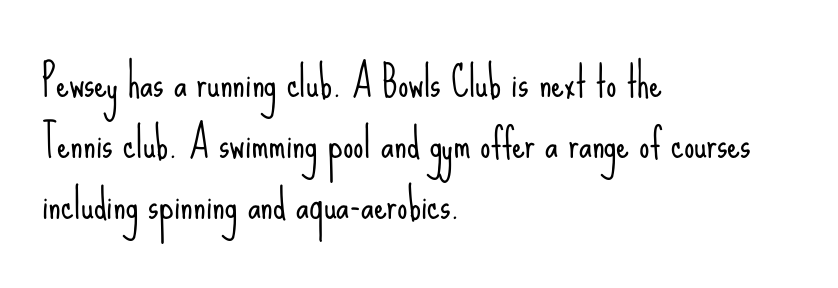
{"serif": "no", "italic": "no", "bold": "no", "weight": "light", "width": "condensed", "stroke_contrast": "low", "x_height": "small", "monospaced": "no", "underline": "no", "align": "left", "line_spacing": "normal", "line_spacing_ratio": 1.49, "letter_spacing": "normal", "letter_spacing_em": 0.0, "glyph_px": 41}
